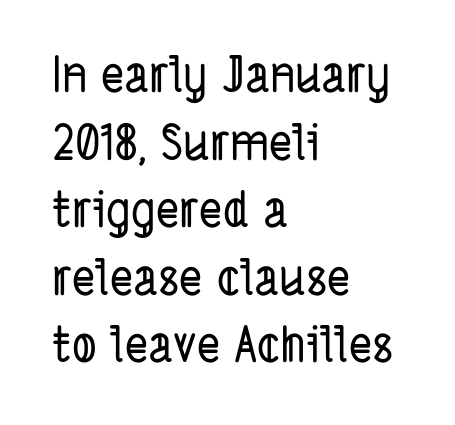
{"serif": "no", "width": "condensed", "stroke_contrast": "low", "x_height": "medium", "monospaced": "no", "underline": "no", "align": "left", "line_spacing": "normal", "line_spacing_ratio": 1.38, "letter_spacing": "normal", "letter_spacing_em": 0.0, "glyph_px": 49}
